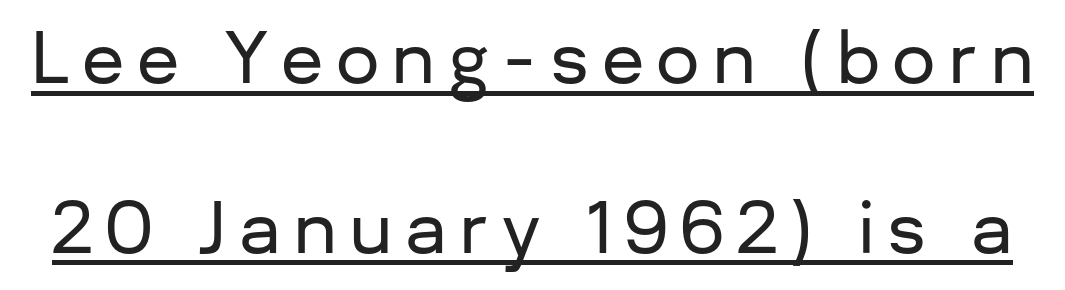
{"serif": "no", "italic": "no", "width": "normal", "stroke_contrast": "low", "x_height": "medium", "monospaced": "no", "underline": "yes", "line_spacing": "loose", "line_spacing_ratio": 2.46, "glyph_px": 69}
